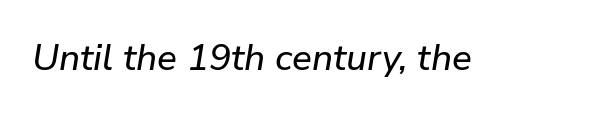
{"italic": "yes", "lean": "right", "slant_degrees": 9, "width": "normal", "stroke_contrast": "low", "x_height": "medium", "monospaced": "no", "underline": "no", "letter_spacing": "normal", "letter_spacing_em": 0.0, "glyph_px": 37}
